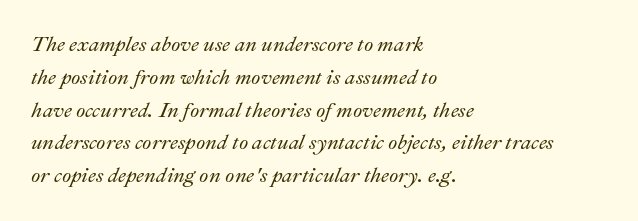
{"italic": "yes", "lean": "right", "slant_degrees": 22, "underline": "no", "align": "left", "line_spacing": "normal", "line_spacing_ratio": 1.56, "letter_spacing": "normal", "letter_spacing_em": 0.0, "glyph_px": 21}
